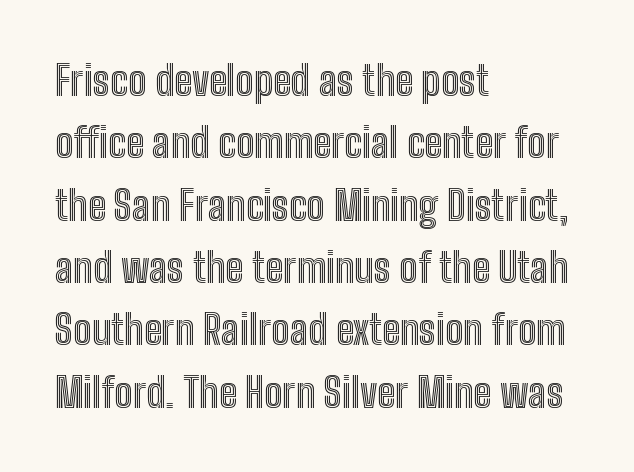
Q: Is the text italic (slanted)? A: No, it is upright.
Q: Is the text underlined? A: No.
Q: How is the paragraph aligned? A: Left-aligned.
Q: Is the spacing between letters normal or unusually wide? A: Normal.
Q: Is the spacing between lines tight, normal or loose? A: Normal.
Q: Width (condensed, normal, or wide)? A: Condensed.
Q: x-height? A: Medium.
Q: Monospaced? A: No.
